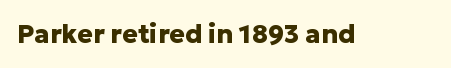
{"italic": "no", "bold": "yes", "underline": "no", "letter_spacing": "normal", "letter_spacing_em": 0.0, "glyph_px": 26}
